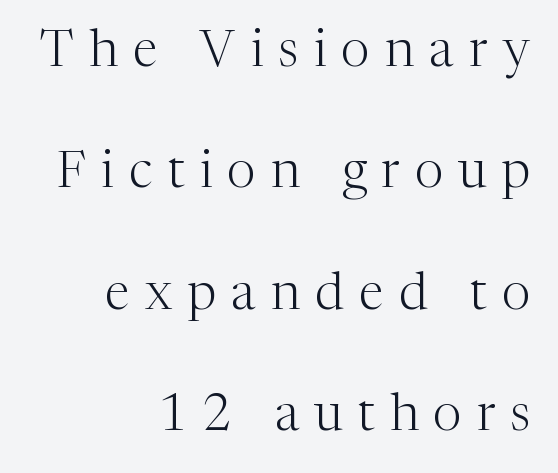
Q: Is the text bold? A: No.
Q: Is the text italic (slanted)? A: No, it is upright.
Q: Is the typeface a serif or a sans-serif typeface? A: Serif.
Q: Is the text underlined? A: No.
Q: How is the paragraph aligned? A: Right-aligned.
Q: Is the spacing between letters normal or unusually wide? A: Unusually wide.
Q: Is the spacing between lines tight, normal or loose? A: Loose.
Q: Width (condensed, normal, or wide)? A: Normal.
Q: Stroke contrast? A: Medium.
Q: x-height? A: Medium.
Q: Monospaced? A: No.
